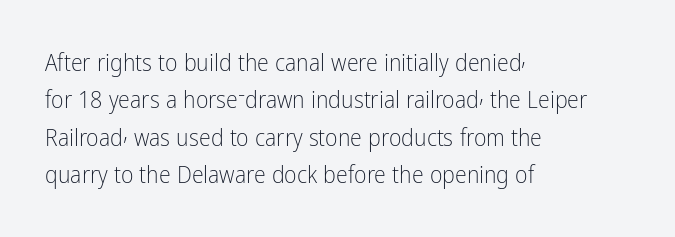
Q: Is the text bold? A: No.
Q: Is the text italic (slanted)? A: No, it is upright.
Q: Is the text underlined? A: No.
Q: How is the paragraph aligned? A: Left-aligned.
Q: Is the spacing between letters normal or unusually wide? A: Normal.
Q: Is the spacing between lines tight, normal or loose? A: Normal.
